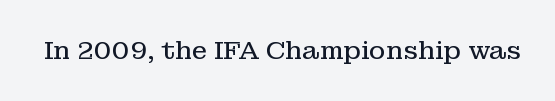
The image shows 25 px text type, upright; set normal letter spacing, not underlined.
